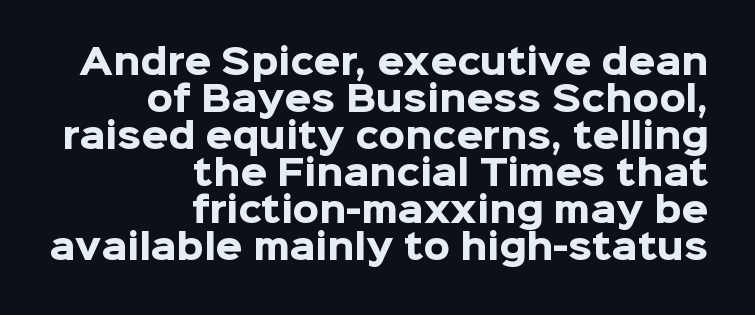
{"serif": "no", "italic": "no", "bold": "yes", "weight": "heavy", "width": "normal", "stroke_contrast": "low", "x_height": "medium", "monospaced": "no", "underline": "no", "align": "right", "line_spacing": "tight", "line_spacing_ratio": 1.09, "letter_spacing": "normal", "letter_spacing_em": 0.0, "glyph_px": 34}
